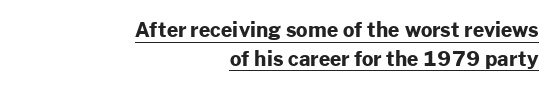
{"italic": "no", "bold": "yes", "underline": "yes", "align": "right", "line_spacing": "normal", "line_spacing_ratio": 1.44, "letter_spacing": "normal", "letter_spacing_em": 0.0, "glyph_px": 20}
